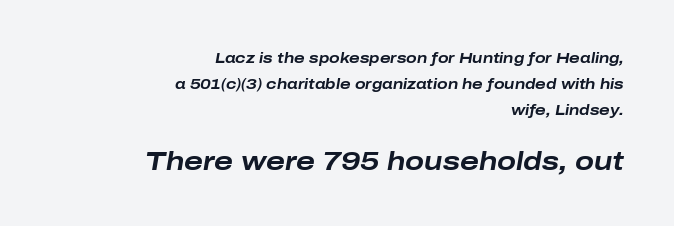
Q: Is the text bold? A: Yes.
Q: Is the text italic (slanted)? A: Yes, it leans right by about 10 degrees.
Q: Is the text underlined? A: No.
Q: How is the paragraph aligned? A: Right-aligned.
Q: Is the spacing between letters normal or unusually wide? A: Normal.
Q: Which block of text is set in a larger size, the first (top) or the second (bottom)? A: The second (bottom) one.
